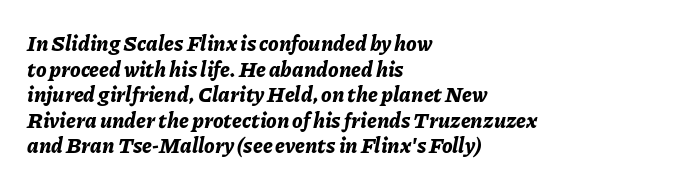
The image shows 21 px bold type, italic (leaning right); set left-aligned, line spacing 1.22x, normal letter spacing, not underlined.
